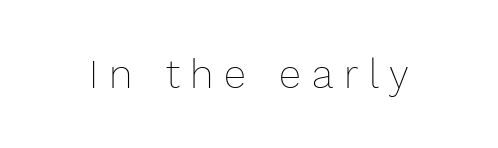
{"italic": "no", "bold": "no", "weight": "thin", "width": "normal", "stroke_contrast": "low", "x_height": "medium", "monospaced": "no", "underline": "no", "letter_spacing": "wide", "letter_spacing_em": 0.27, "glyph_px": 40}
